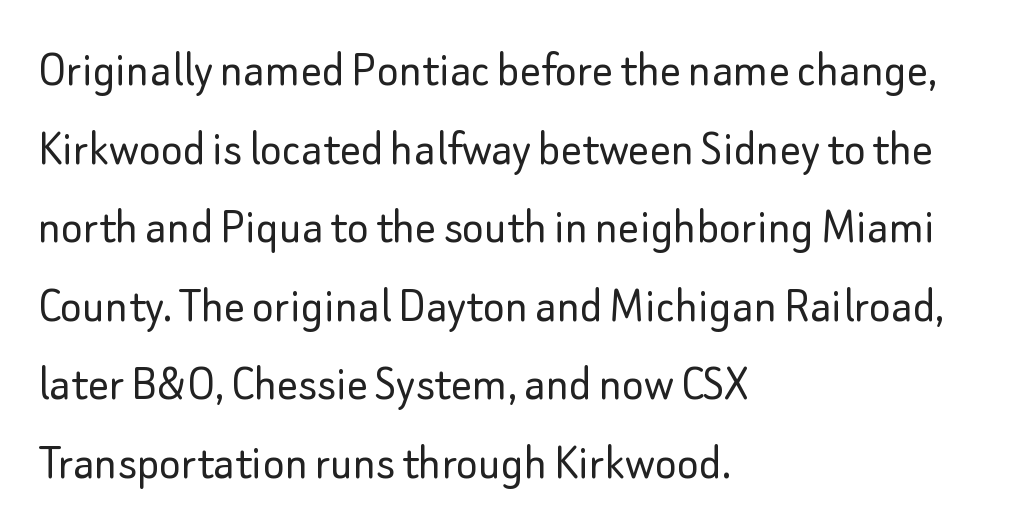
Q: Is the text bold? A: No.
Q: Is the text italic (slanted)? A: No, it is upright.
Q: Is the typeface a serif or a sans-serif typeface? A: Sans-serif.
Q: Is the text underlined? A: No.
Q: How is the paragraph aligned? A: Left-aligned.
Q: Is the spacing between letters normal or unusually wide? A: Normal.
Q: Is the spacing between lines tight, normal or loose? A: Normal.
Q: Width (condensed, normal, or wide)? A: Normal.
Q: Stroke contrast? A: Low.
Q: x-height? A: Small.
Q: Monospaced? A: No.
